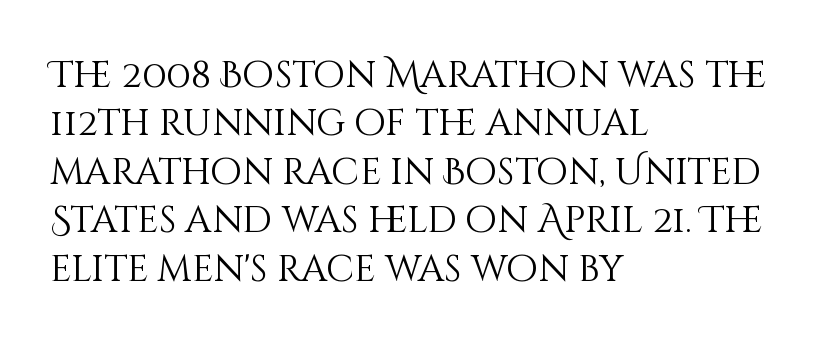
Bold? No — there's no thickening of the strokes. Is this a fixed-width face? No — the glyphs have proportional, varying widths. The rendering anchors every line to the left-hand side. Here the glyphs are tracked normally, forming tight word shapes. No word sits above an underline. Upright lettering throughout.
